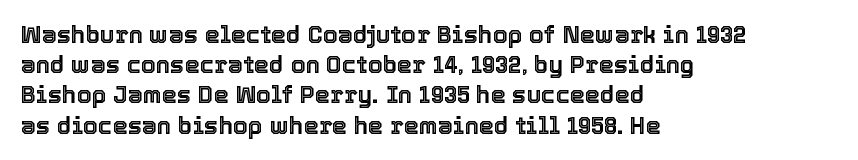
Leading: standard. Ascenders rise straight up at ninety degrees. The text block is weighted toward the left margin, trailing off unevenly rightward. Default kerning and tracking; the words read as compact shapes. Underlining? Definitely not there.
